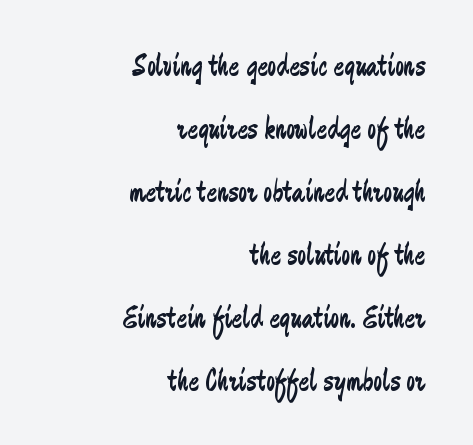
{"serif": "no", "bold": "no", "weight": "regular", "width": "condensed", "stroke_contrast": "low", "x_height": "medium", "monospaced": "no", "underline": "no", "align": "right", "line_spacing": "loose", "line_spacing_ratio": 1.97, "letter_spacing": "normal", "letter_spacing_em": 0.0, "glyph_px": 32}
